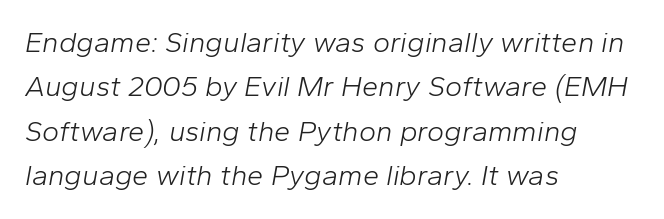
{"italic": "yes", "lean": "right", "slant_degrees": 10, "bold": "no", "weight": "light", "width": "normal", "stroke_contrast": "low", "x_height": "medium", "monospaced": "no", "underline": "no", "align": "left", "line_spacing": "normal", "line_spacing_ratio": 1.53, "letter_spacing": "normal", "letter_spacing_em": 0.0, "glyph_px": 29}
